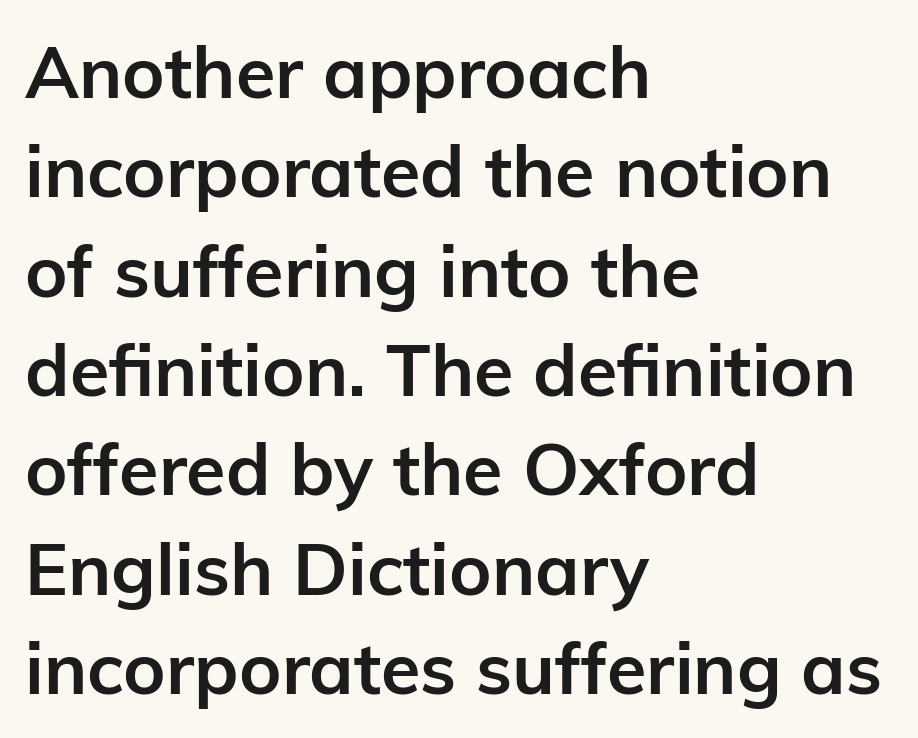
The image shows 72 px semibold sans-serif type, upright; set left-aligned, normal line spacing (1.38x), normal letter spacing, not underlined; low stroke contrast and a medium x-height.
